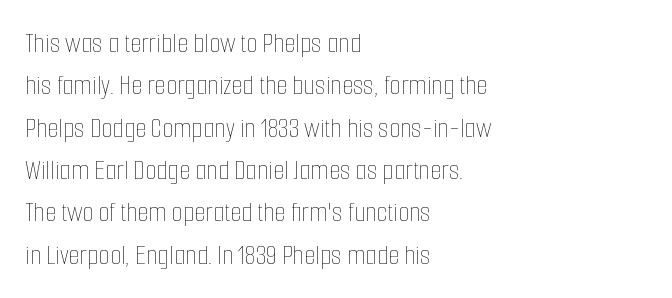
The image shows 29 px thin, condensed type, upright; set left-aligned, normal line spacing (1.46x), normal letter spacing, not underlined; low stroke contrast and a medium x-height.
